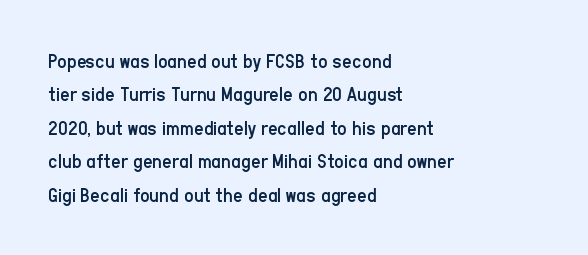
Q: Is the text bold? A: No.
Q: Is the text italic (slanted)? A: No, it is upright.
Q: Is the text underlined? A: No.
Q: How is the paragraph aligned? A: Left-aligned.
Q: Is the spacing between letters normal or unusually wide? A: Normal.
Q: Is the spacing between lines tight, normal or loose? A: Normal.
